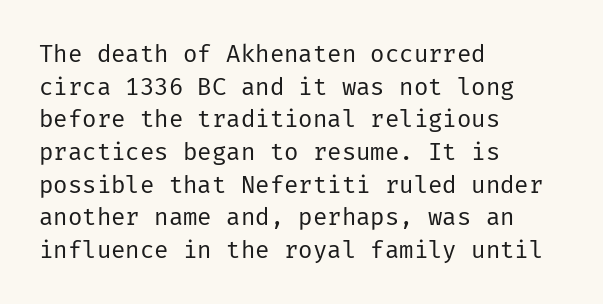
The image shows 24 px text type, upright; set left-aligned, normal line spacing (1.36x), normal letter spacing, not underlined.
